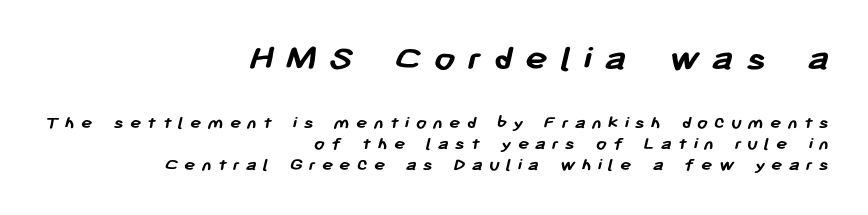
The image shows 38 px semibold sans-serif type; set right-aligned, tight line spacing (1.11x), unusually wide letter spacing (+0.32 em), not underlined; the first (top) block is 2.0x larger; low stroke contrast and a medium x-height.
